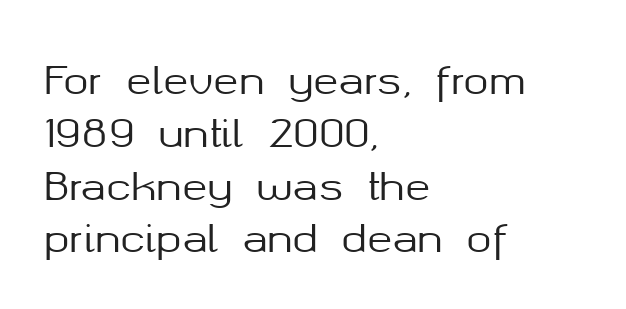
One glance says typical: line gaps are just what's usual. The line texture is even and compact thanks to regular tracking. A typesetter would label this face a sans. Underlining? Definitely not there.
